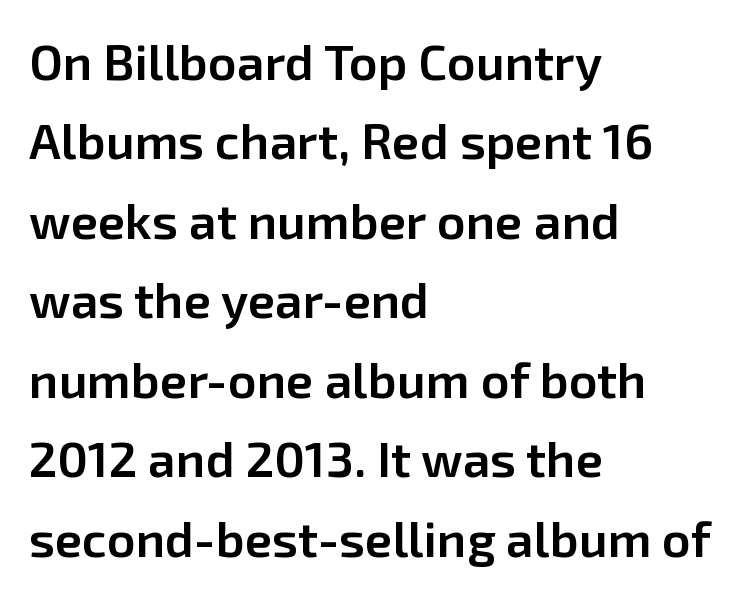
{"serif": "no", "italic": "no", "bold": "semi", "weight": "semibold", "width": "normal", "stroke_contrast": "low", "x_height": "medium", "monospaced": "no", "underline": "no", "align": "left", "line_spacing": "normal", "line_spacing_ratio": 1.59, "letter_spacing": "normal", "letter_spacing_em": 0.0, "glyph_px": 50}
